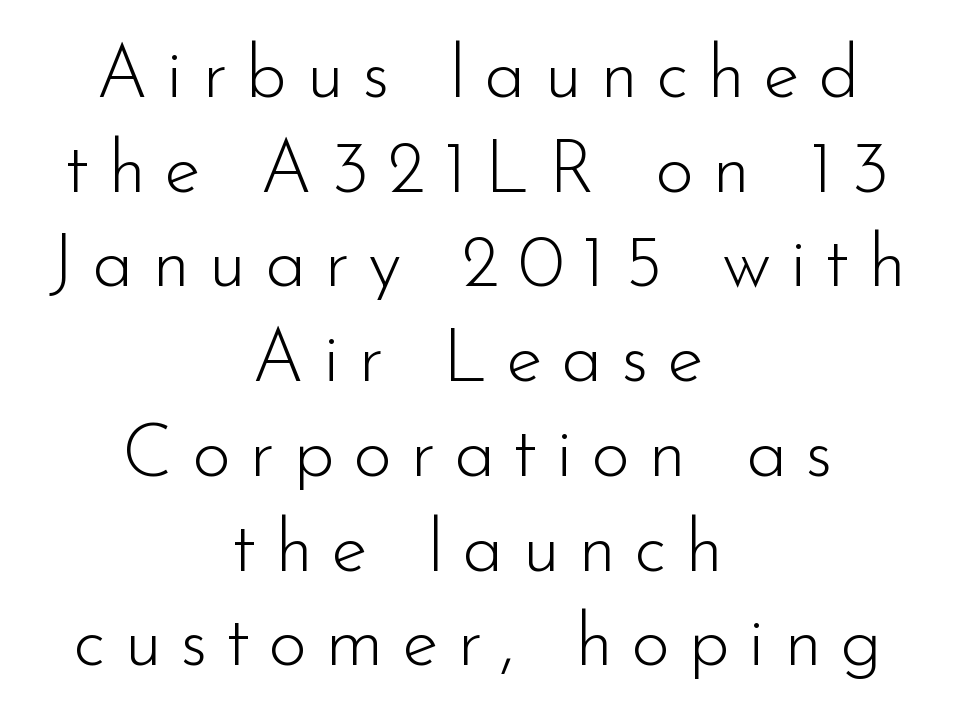
{"serif": "no", "italic": "no", "bold": "no", "weight": "light", "width": "normal", "stroke_contrast": "low", "x_height": "small", "monospaced": "no", "underline": "no", "align": "center", "line_spacing": "normal", "line_spacing_ratio": 1.28, "letter_spacing": "wide", "letter_spacing_em": 0.25, "glyph_px": 74}
